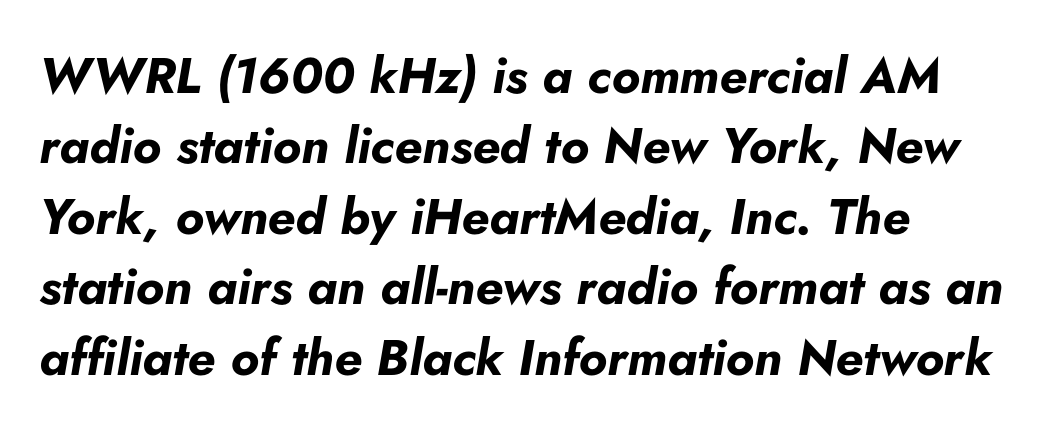
{"italic": "yes", "lean": "right", "slant_degrees": 10, "bold": "yes", "weight": "bold", "width": "normal", "stroke_contrast": "low", "x_height": "small", "monospaced": "no", "underline": "no", "align": "left", "line_spacing": "normal", "line_spacing_ratio": 1.41, "letter_spacing": "normal", "letter_spacing_em": 0.0, "glyph_px": 50}
